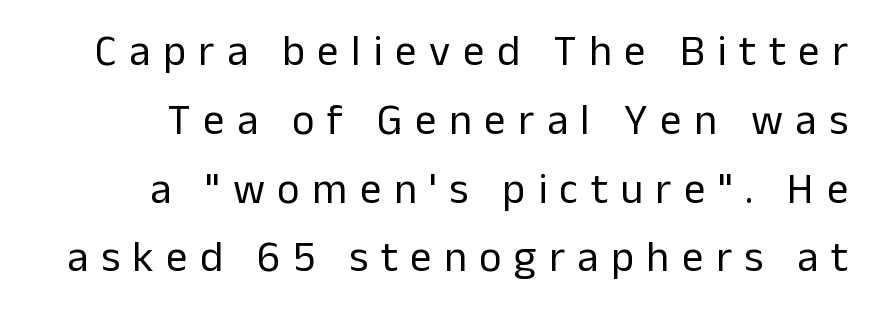
Q: Is the text bold? A: No.
Q: Is the text italic (slanted)? A: No, it is upright.
Q: Is the typeface a serif or a sans-serif typeface? A: Sans-serif.
Q: Is the text underlined? A: No.
Q: How is the paragraph aligned? A: Right-aligned.
Q: Is the spacing between letters normal or unusually wide? A: Unusually wide.
Q: Is the spacing between lines tight, normal or loose? A: Normal.
Q: Width (condensed, normal, or wide)? A: Normal.
Q: Stroke contrast? A: Low.
Q: x-height? A: Medium.
Q: Monospaced? A: No.
